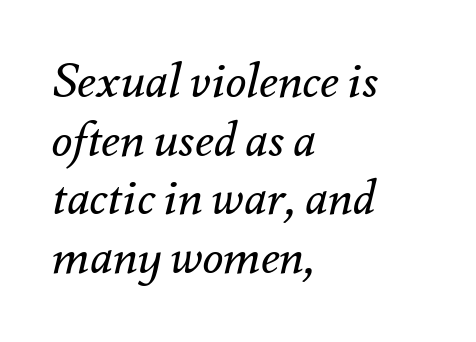
Q: Is the text bold? A: No.
Q: Is the text italic (slanted)? A: Yes, it leans right by about 12 degrees.
Q: Is the text underlined? A: No.
Q: How is the paragraph aligned? A: Left-aligned.
Q: Is the spacing between letters normal or unusually wide? A: Normal.
Q: Width (condensed, normal, or wide)? A: Normal.
Q: Stroke contrast? A: Medium.
Q: x-height? A: Small.
Q: Monospaced? A: No.
